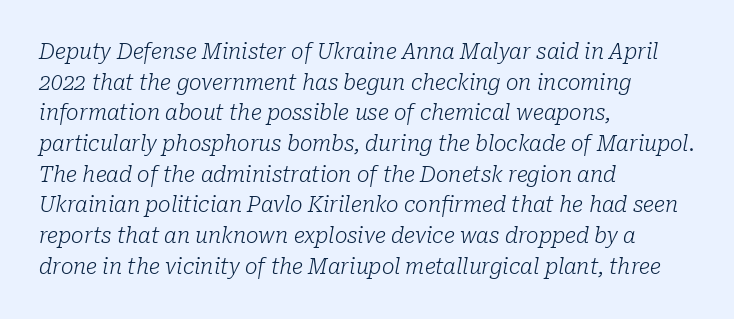
The image shows 21 px text type, italic (leaning right); set left-aligned, normal line spacing (1.46x), normal letter spacing, not underlined.
